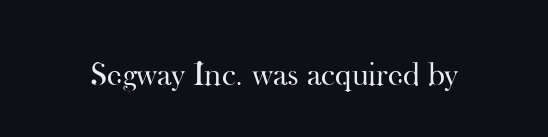
Q: Is the text bold? A: No.
Q: Is the text italic (slanted)? A: No, it is upright.
Q: Is the typeface a serif or a sans-serif typeface? A: Serif.
Q: Is the text underlined? A: No.
Q: Is the spacing between letters normal or unusually wide? A: Normal.
Q: Width (condensed, normal, or wide)? A: Normal.
Q: Stroke contrast? A: High.
Q: x-height? A: Small.
Q: Monospaced? A: No.
